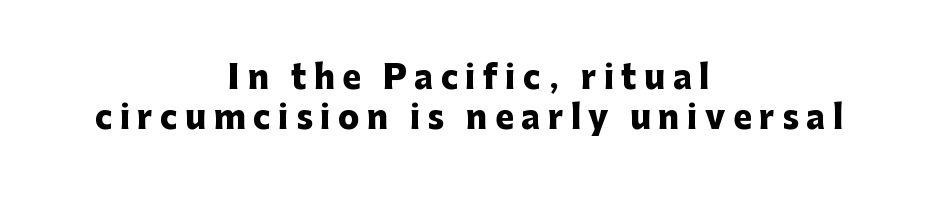
Q: Is the text bold? A: Yes.
Q: Is the text italic (slanted)? A: No, it is upright.
Q: Is the typeface a serif or a sans-serif typeface? A: Sans-serif.
Q: Is the text underlined? A: No.
Q: How is the paragraph aligned? A: Centered.
Q: Is the spacing between letters normal or unusually wide? A: Unusually wide.
Q: Is the spacing between lines tight, normal or loose? A: Normal.
Q: Width (condensed, normal, or wide)? A: Normal.
Q: Stroke contrast? A: Low.
Q: x-height? A: Medium.
Q: Monospaced? A: No.
